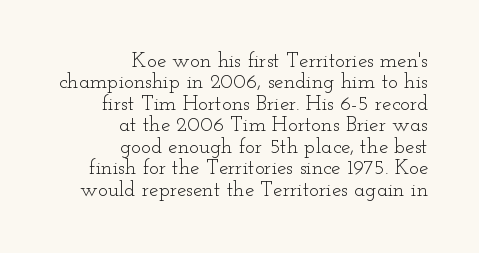
Q: Is the text bold? A: No.
Q: Is the text italic (slanted)? A: No, it is upright.
Q: Is the text underlined? A: No.
Q: How is the paragraph aligned? A: Right-aligned.
Q: Is the spacing between letters normal or unusually wide? A: Normal.
Q: Is the spacing between lines tight, normal or loose? A: Tight.
